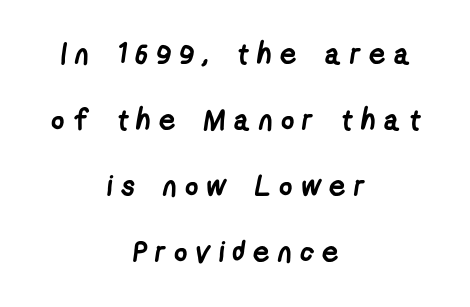
Successive baselines arrive slowly, with a big drop between each. This sample uses a sans-serif face. Each letter keeps its own natural width here, so spacing adapts to shape. Check under the words: just untouched page. Weight check: bold — yes, fully. Students, note that the glyphs here are deliberately spaced far apart.
